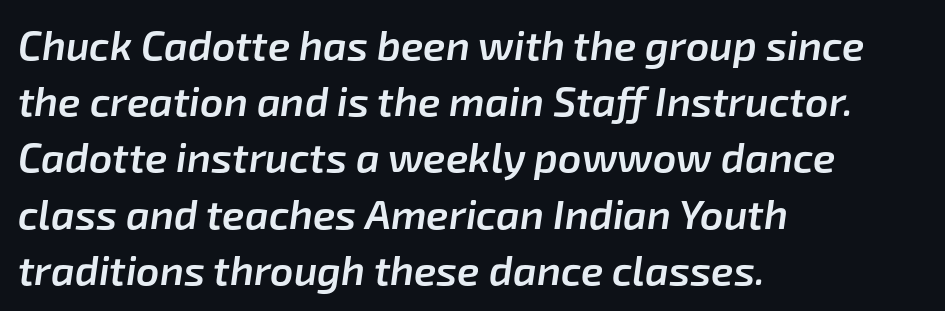
{"italic": "yes", "lean": "right", "slant_degrees": 8, "bold": "semi", "weight": "semibold", "width": "normal", "stroke_contrast": "low", "x_height": "medium", "monospaced": "no", "underline": "no", "align": "left", "line_spacing": "normal", "line_spacing_ratio": 1.37, "letter_spacing": "normal", "letter_spacing_em": 0.0, "glyph_px": 41}
